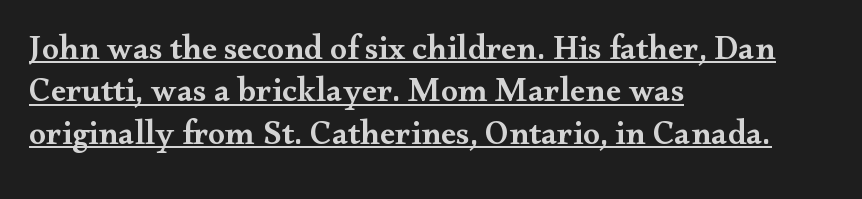
The image shows 34 px semibold, wide serif type, upright; set left-aligned, normal line spacing (1.25x), normal letter spacing, underlined; medium stroke contrast and a small x-height.
